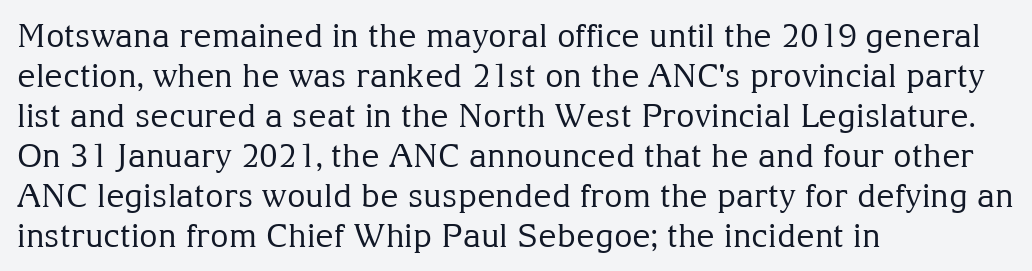
Q: Is the text bold? A: No.
Q: Is the text italic (slanted)? A: No, it is upright.
Q: Is the typeface a serif or a sans-serif typeface? A: Serif.
Q: Is the text underlined? A: No.
Q: How is the paragraph aligned? A: Left-aligned.
Q: Is the spacing between letters normal or unusually wide? A: Normal.
Q: Is the spacing between lines tight, normal or loose? A: Normal.
Q: Width (condensed, normal, or wide)? A: Normal.
Q: Stroke contrast? A: Medium.
Q: x-height? A: Medium.
Q: Monospaced? A: No.
